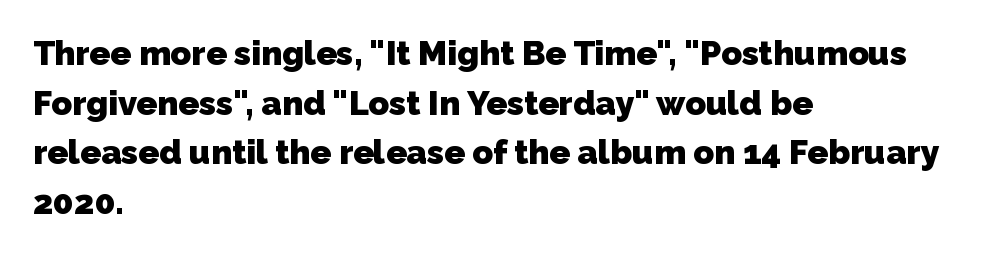
The image shows 34 px heavy sans-serif type; set left-aligned, normal line spacing (1.46x), normal letter spacing, not underlined; low stroke contrast and a medium x-height.
